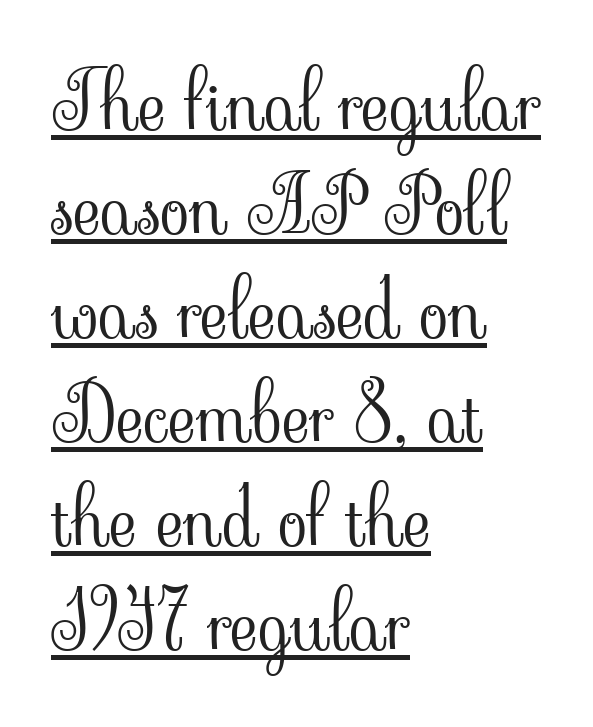
Do the characters align in a grid? No, the font is proportional. No italicization has been applied; the sample stays upright. All the whitespace from short lines collects on the right. A baseline rule has been typeset under these characters. Quick note: interline space is typical. Look at the bottom of the vertical strokes: they flare into serifs here.
